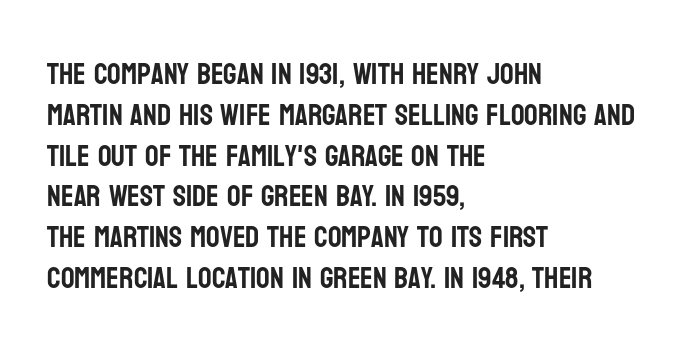
{"serif": "no", "italic": "no", "width": "condensed", "stroke_contrast": "low", "x_height": "large", "monospaced": "no", "underline": "no", "align": "left", "line_spacing": "normal", "line_spacing_ratio": 1.36, "letter_spacing": "normal", "letter_spacing_em": 0.0, "glyph_px": 30}
